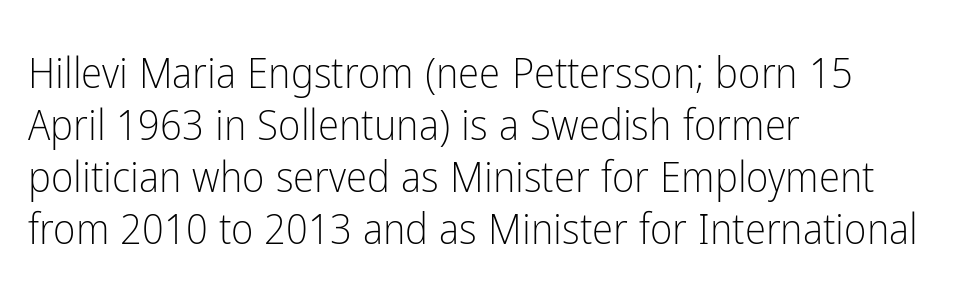
The image shows 43 px light, condensed sans-serif type, upright; set left-aligned, line spacing 1.21x, normal letter spacing, not underlined; low stroke contrast and a medium x-height.
